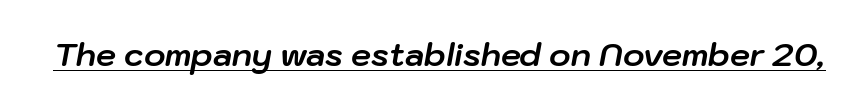
Slant detected: the letters are inclined. Summary of weight: heavy, a full bold. A typographer would call this underscored text. The letterforms sit shoulder to shoulder at normal distance. Each letter keeps its own natural width here, so spacing adapts to shape.
